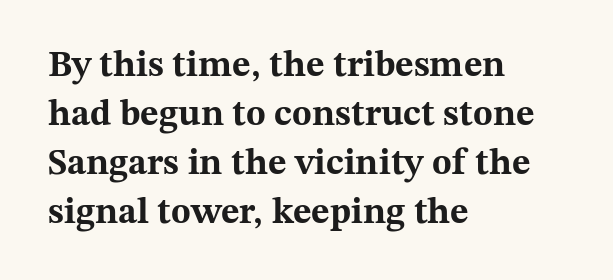
Q: Is the text bold? A: Yes.
Q: Is the text italic (slanted)? A: No, it is upright.
Q: Is the typeface a serif or a sans-serif typeface? A: Serif.
Q: Is the text underlined? A: No.
Q: How is the paragraph aligned? A: Left-aligned.
Q: Is the spacing between letters normal or unusually wide? A: Normal.
Q: Is the spacing between lines tight, normal or loose? A: Normal.
Q: Width (condensed, normal, or wide)? A: Wide.
Q: Stroke contrast? A: Medium.
Q: x-height? A: Medium.
Q: Monospaced? A: No.
